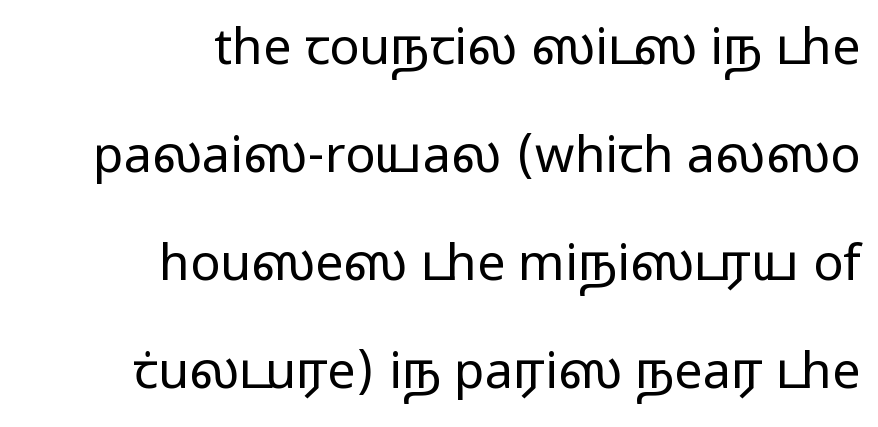
{"serif": "no", "italic": "no", "bold": "no", "weight": "regular", "width": "wide", "stroke_contrast": "low", "x_height": "medium", "monospaced": "no", "underline": "no", "align": "right", "line_spacing": "loose", "line_spacing_ratio": 2.16, "letter_spacing": "normal", "letter_spacing_em": 0.0, "glyph_px": 50}
